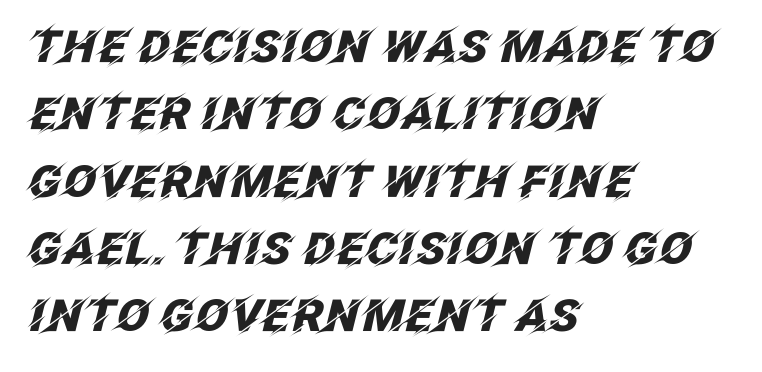
The face used here has a pronounced slope to its letters. These lines are rendered in a variable-pitch font. Compared with a centered layout, this one pins lines to the left instead. Does the weight exceed regular? Yes, all the way to bold. Each new line begins a customary step beneath the previous one. Each row of text sits above clean, open space.
